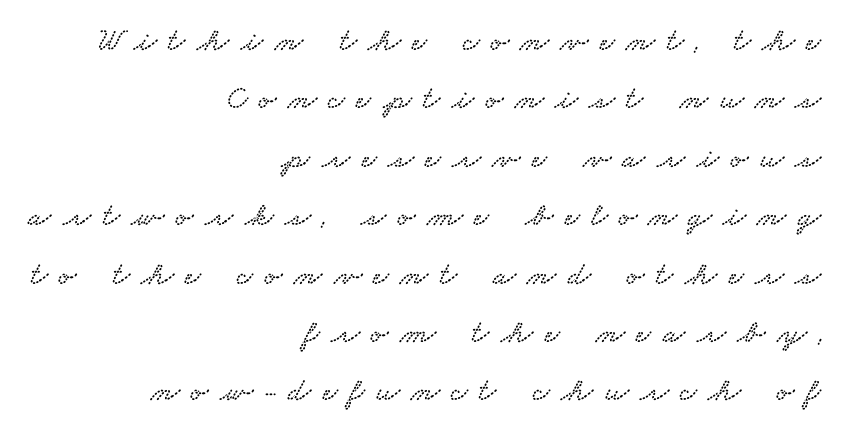
Q: Is the text underlined? A: No.
Q: How is the paragraph aligned? A: Right-aligned.
Q: Is the spacing between letters normal or unusually wide? A: Unusually wide.
Q: Width (condensed, normal, or wide)? A: Wide.
Q: Stroke contrast? A: Low.
Q: x-height? A: Small.
Q: Monospaced? A: No.
